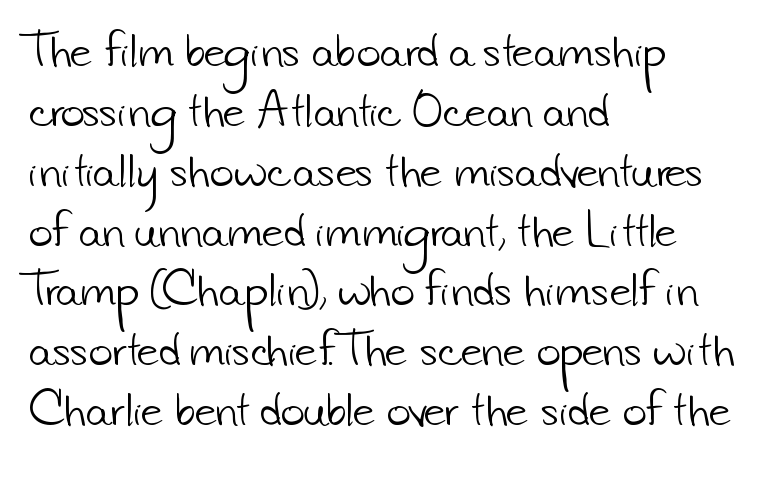
To sum up the face: it is a sans, with no serifs. Is the letter spacing exaggerated? No — it looks like the ordinary default. A student would call this left alignment; a typographer would say flush left, rag right. A normal amount of white space separates one row of letters from the next. Descenders hang freely into open space.
